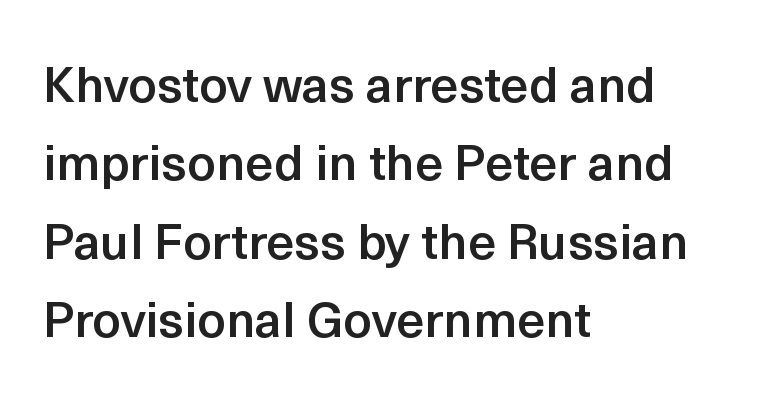
Moderately thickened strokes mark this as semibold type. Does the lettering tilt? It doesn't — this is upright. Serifs: no, the terminals of the letterforms are clean. The face used here is proportionally spaced, like ordinary book or web type. Here the glyphs are tracked normally, forming tight word shapes. Unmarked baselines from the first word to the last.
